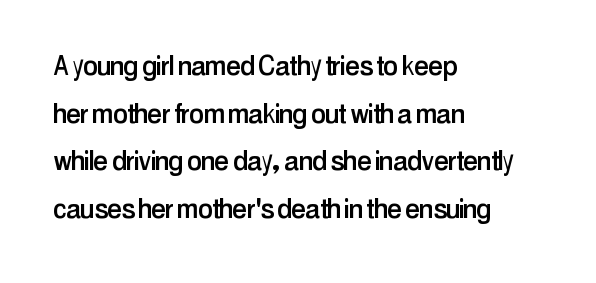
The image shows 33 px condensed sans-serif type, upright; set left-aligned, normal line spacing (1.44x), normal letter spacing, not underlined; low stroke contrast and a medium x-height.
